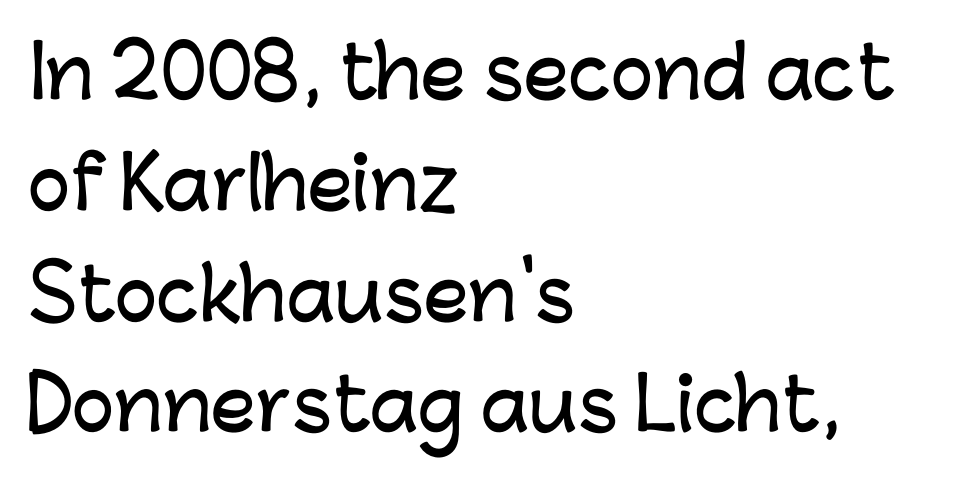
Every stem runs plumb, perpendicular to the baseline. Has an underline been added? It has not. A classic flush-left, rag-right setting is used for this passage. In terms of letterform style, serifs are entirely absent.
